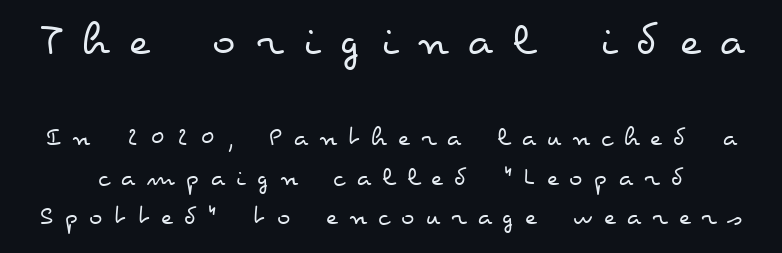
The image shows 49 px regular-weight, wide type, upright; set normal line spacing (1.41x), unusually wide letter spacing (+0.41 em), not underlined; the first (top) block is 1.75x larger; low stroke contrast and a small x-height.
